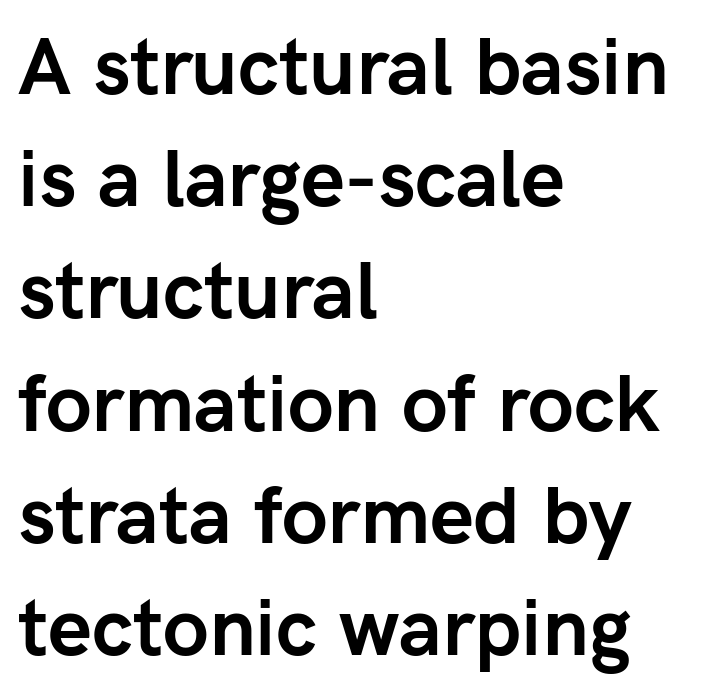
{"serif": "no", "italic": "no", "bold": "yes", "weight": "semibold", "width": "normal", "stroke_contrast": "low", "x_height": "medium", "monospaced": "no", "underline": "no", "align": "left", "line_spacing": "normal", "line_spacing_ratio": 1.42, "letter_spacing": "normal", "letter_spacing_em": 0.0, "glyph_px": 79}
